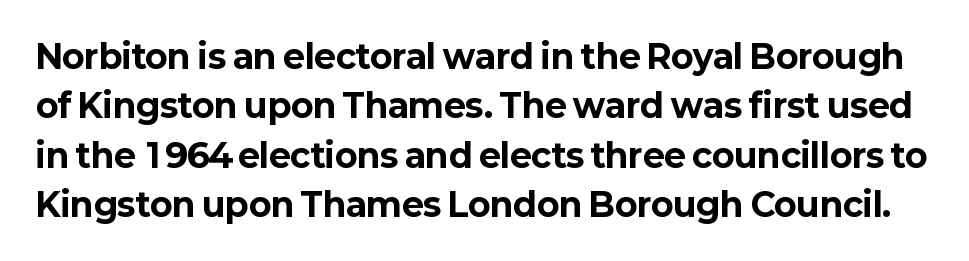
{"serif": "no", "italic": "no", "bold": "yes", "weight": "bold", "width": "normal", "stroke_contrast": "low", "x_height": "medium", "monospaced": "no", "underline": "no", "line_spacing": "normal", "line_spacing_ratio": 1.5, "letter_spacing": "normal", "letter_spacing_em": 0.0, "glyph_px": 33}
